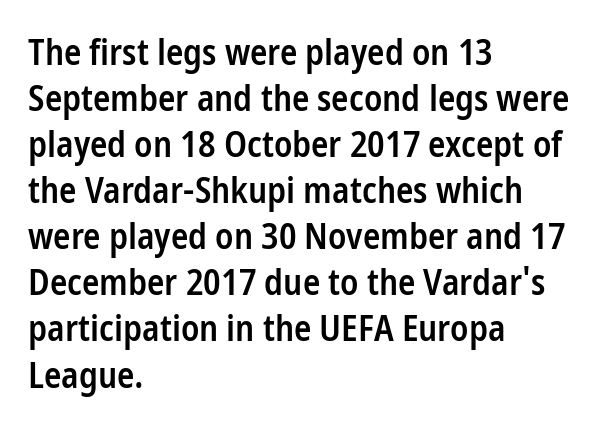
Ordinary non-slanted type is in use. If you measured baseline to baseline, you'd find a middling distance. Each glyph is drawn with semibold strokes, heavier than normal yet not fully bold. Lines of text with bare space underneath.
